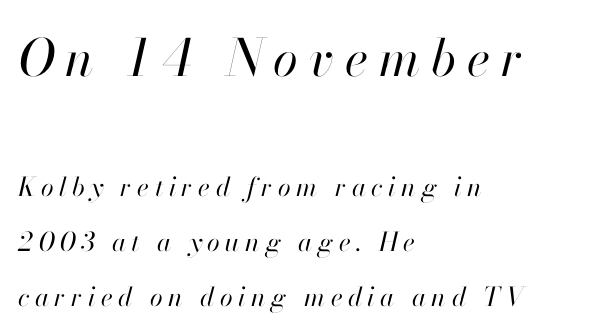
The image shows 51 px regular-weight type, italic (leaning right); set left-aligned, loose line spacing (2.11x), unusually wide letter spacing (+0.21 em), not underlined; the first (top) block is 1.96x larger; high stroke contrast and a small x-height.
